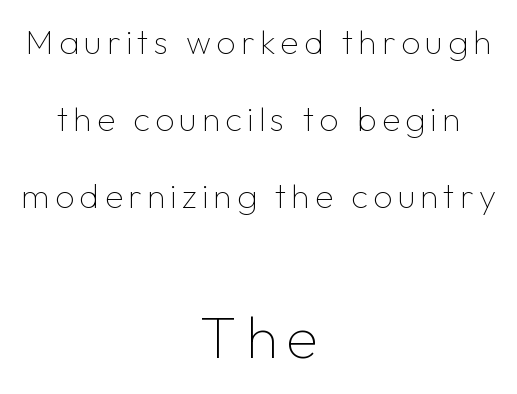
Style check: upright. Note the varied advance widths — an 'i' is clearly narrower than an 'm'. The passage shown stacks its lines with a broad gap. Which margin do the lines hug? Neither — every line sits in the middle.
